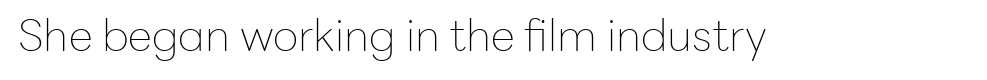
{"serif": "no", "italic": "no", "bold": "no", "weight": "thin", "width": "normal", "stroke_contrast": "low", "x_height": "medium", "monospaced": "no", "underline": "no", "letter_spacing": "normal", "letter_spacing_em": 0.0, "glyph_px": 44}
